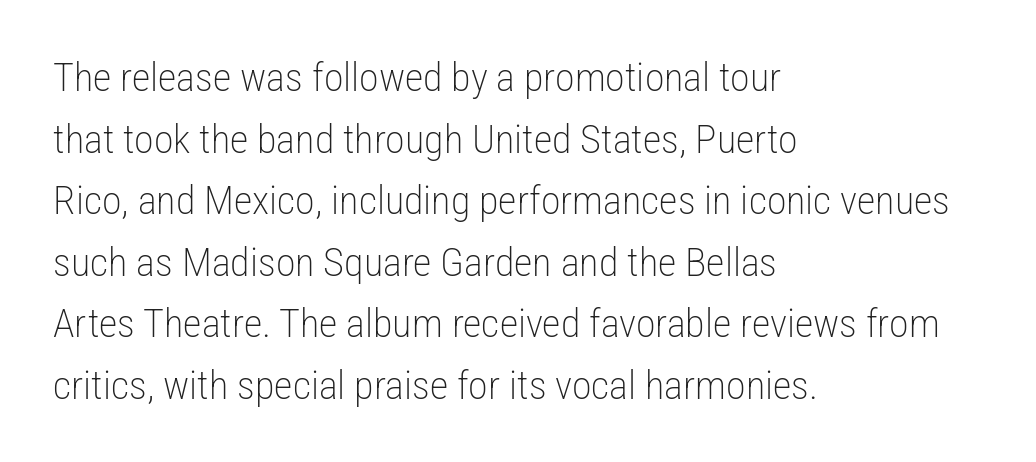
Default kerning and tracking; the words read as compact shapes. Here the designer chose a conventional face with non-uniform glyph widths. In terms of letterform style, serifs are entirely absent. Layout note: lines flush left.
